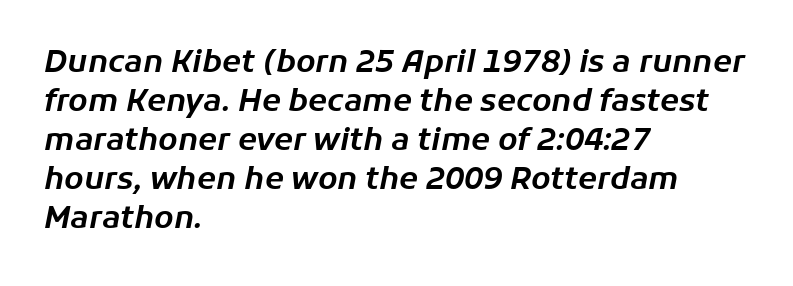
The text block is weighted toward the left margin, trailing off unevenly rightward. This sample has the flowing, uneven cadence of proportional lettering. Glyph-to-glyph distance matches everyday printed text. Nobody drew a line under any word here. The block of text has a typical density, with ordinary space between rows. The face used here has a pronounced slope to its letters.
